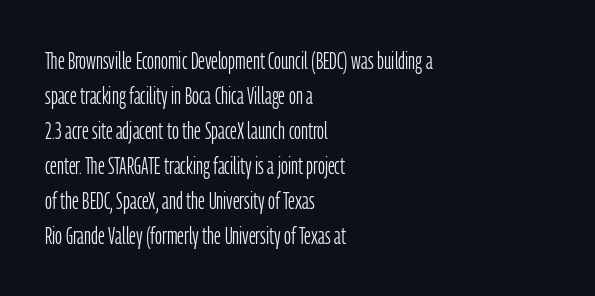
The image shows 24 px text type, upright; set left-aligned, normal line spacing (1.46x), normal letter spacing, not underlined.
